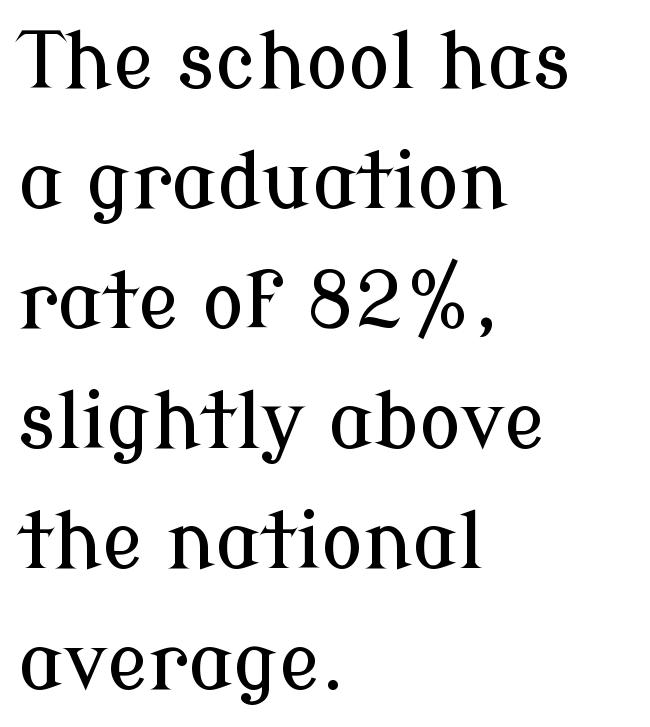
{"serif": "yes", "italic": "no", "width": "normal", "stroke_contrast": "low", "x_height": "medium", "monospaced": "no", "underline": "no", "align": "left", "line_spacing": "normal", "line_spacing_ratio": 1.54, "letter_spacing": "normal", "letter_spacing_em": 0.0, "glyph_px": 78}
